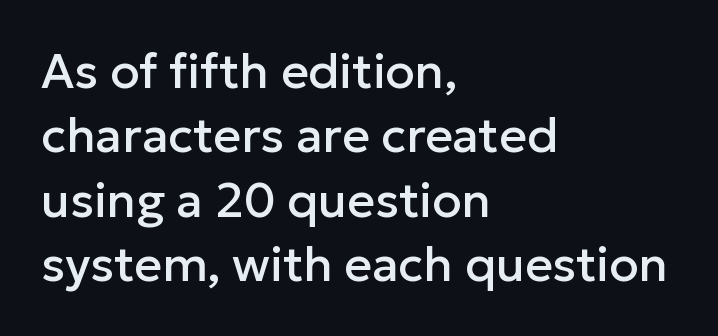
{"serif": "no", "italic": "no", "width": "normal", "stroke_contrast": "low", "x_height": "medium", "monospaced": "no", "underline": "no", "align": "left", "line_spacing": "normal", "line_spacing_ratio": 1.34, "letter_spacing": "normal", "letter_spacing_em": 0.0, "glyph_px": 48}
